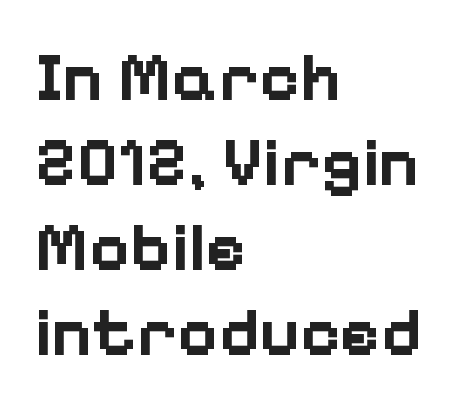
The image shows 69 px bold sans-serif type, upright; set left-aligned, line spacing 1.23x, normal letter spacing, not underlined; low stroke contrast and a medium x-height.
